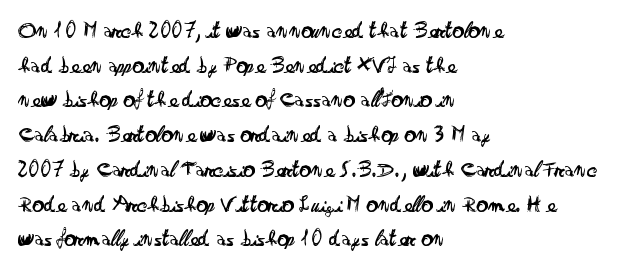
Q: Is the text bold? A: No.
Q: Is the text italic (slanted)? A: No, it is upright.
Q: Is the text underlined? A: No.
Q: How is the paragraph aligned? A: Left-aligned.
Q: Is the spacing between letters normal or unusually wide? A: Normal.
Q: Is the spacing between lines tight, normal or loose? A: Normal.
